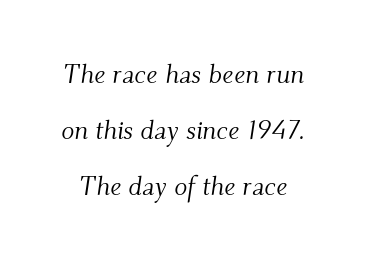
Between one letter and the next there's only the usual sliver of space. Compared with a typical body face, this is equally light or lighter still. Unmarked baselines from the first word to the last. Observe the lean: these are italic letterforms. Honestly, the rows look like they've been pulled way apart.
